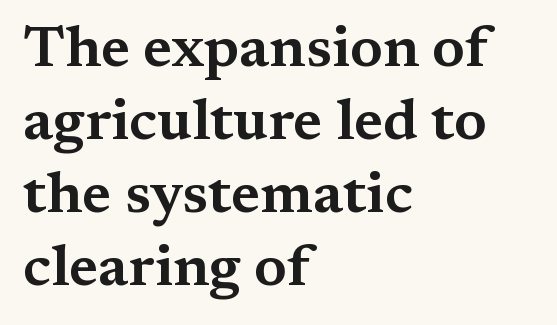
{"serif": "yes", "italic": "no", "width": "wide", "stroke_contrast": "medium", "x_height": "medium", "monospaced": "no", "underline": "no", "align": "left", "line_spacing": "normal", "line_spacing_ratio": 1.26, "letter_spacing": "normal", "letter_spacing_em": 0.0, "glyph_px": 58}
